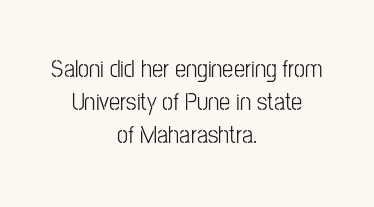
Glyph-to-glyph distance matches everyday printed text. Check under the words: just untouched page. Does the lettering tilt? It doesn't — this is upright. Unbolded letterforms with no extra heft. Is there much room between lines? A standard amount, neither cramped nor airy.
